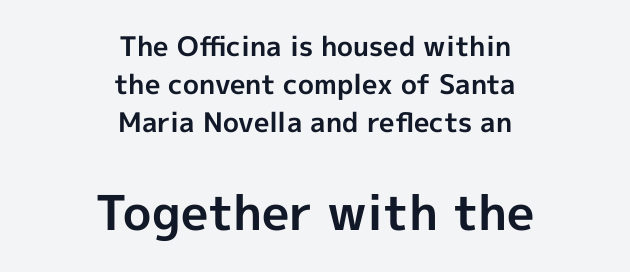
The image shows 48 px bold sans-serif type, upright; set centered, normal line spacing (1.4x), normal letter spacing, not underlined; the second (bottom) block is 1.78x larger; a medium x-height.
